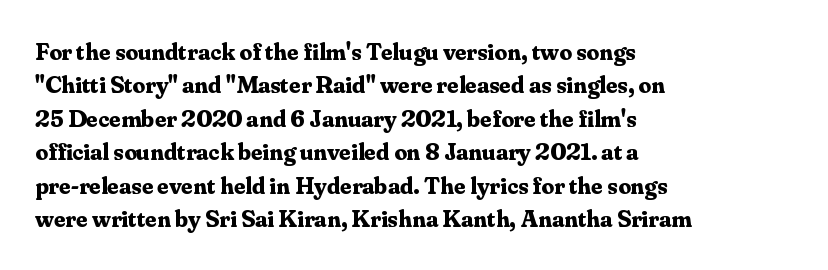
The image shows 25 px bold type, upright; set left-aligned, normal line spacing (1.34x), normal letter spacing, not underlined.
